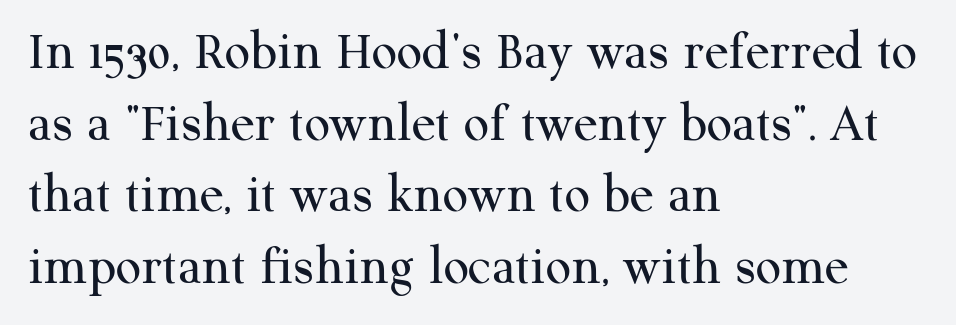
The paragraph shown leans on its left margin. This is not heavy type; no bold has been used. The text was rendered using a seriffed face with decorative stroke endings. Quick note: interline space is typical. When letters stand straight like this, we call the style roman or upright.
